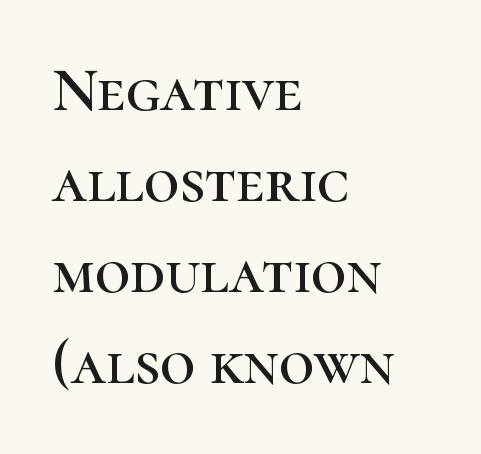
{"serif": "yes", "italic": "no", "width": "normal", "stroke_contrast": "high", "x_height": "medium", "monospaced": "no", "underline": "no", "align": "left", "line_spacing": "normal", "line_spacing_ratio": 1.47, "letter_spacing": "normal", "letter_spacing_em": 0.0, "glyph_px": 62}
